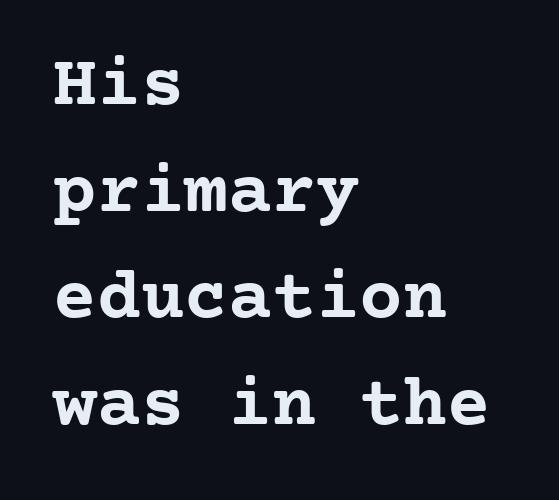
Q: Is the text bold? A: Yes.
Q: Is the text italic (slanted)? A: No, it is upright.
Q: Is the typeface a serif or a sans-serif typeface? A: Serif.
Q: Is the text underlined? A: No.
Q: How is the paragraph aligned? A: Left-aligned.
Q: Is the spacing between letters normal or unusually wide? A: Normal.
Q: Is the spacing between lines tight, normal or loose? A: Normal.
Q: Width (condensed, normal, or wide)? A: Normal.
Q: Stroke contrast? A: Low.
Q: x-height? A: Medium.
Q: Monospaced? A: Yes.
